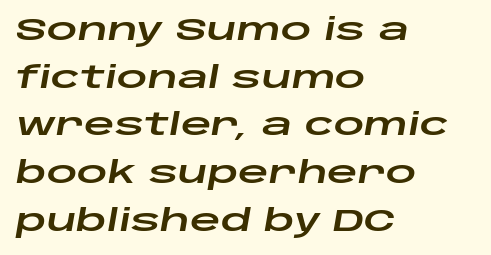
Does the copy run flush right? No — it runs flush left. Bare-footed words on every line. What's the leading like? Ordinary, nothing unusual. The rendering uses natural spacing where letterforms have individual widths. Looking at the ascenders, they clearly lean. This rendering leaves character spacing at its baseline value.
